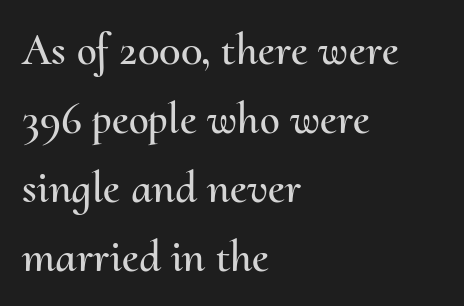
The type sits square on the baseline with zero lean. A typesetter would call this proportional, since set widths differ per character. The block of text has a typical density, with ordinary space between rows. Words float on clear page, feet unadorned. Each line starts at the same left margin while the right side varies. Words appear dense and cohesive because spacing is normal.
